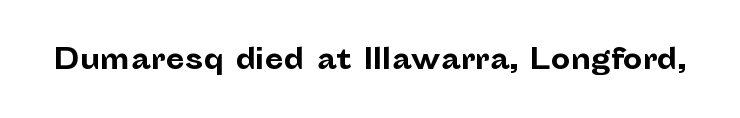
Q: Is the text bold? A: Yes.
Q: Is the text italic (slanted)? A: No, it is upright.
Q: Is the typeface a serif or a sans-serif typeface? A: Sans-serif.
Q: Is the text underlined? A: No.
Q: Is the spacing between letters normal or unusually wide? A: Normal.
Q: Width (condensed, normal, or wide)? A: Normal.
Q: Stroke contrast? A: Low.
Q: x-height? A: Medium.
Q: Monospaced? A: No.
